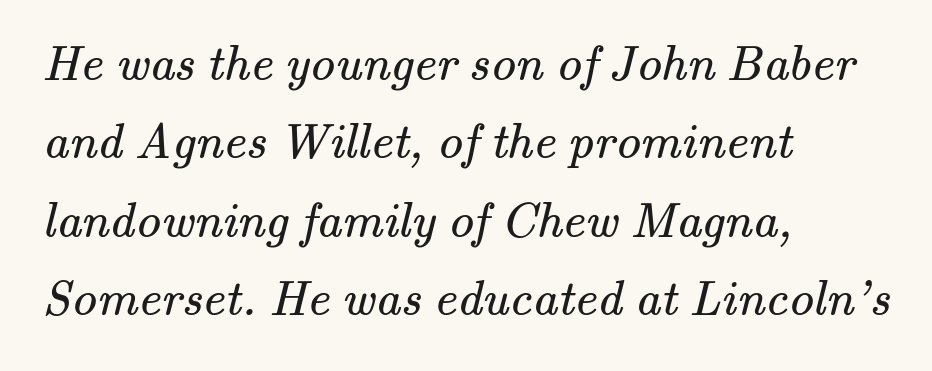
Q: Is the text bold? A: No.
Q: Is the typeface a serif or a sans-serif typeface? A: Serif.
Q: Is the text underlined? A: No.
Q: How is the paragraph aligned? A: Left-aligned.
Q: Is the spacing between letters normal or unusually wide? A: Normal.
Q: Is the spacing between lines tight, normal or loose? A: Normal.
Q: Width (condensed, normal, or wide)? A: Normal.
Q: Stroke contrast? A: Medium.
Q: x-height? A: Small.
Q: Monospaced? A: No.
